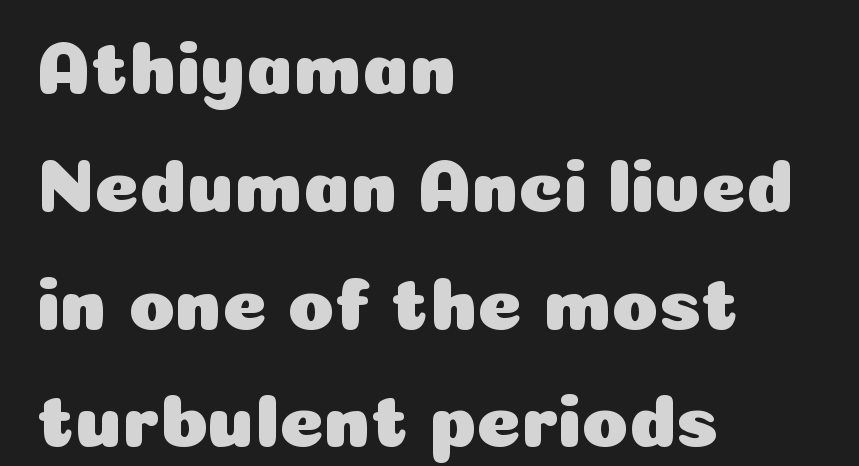
{"serif": "no", "italic": "no", "width": "normal", "stroke_contrast": "low", "x_height": "medium", "monospaced": "no", "underline": "no", "align": "left", "line_spacing": "normal", "line_spacing_ratio": 1.55, "letter_spacing": "normal", "letter_spacing_em": 0.0, "glyph_px": 76}
